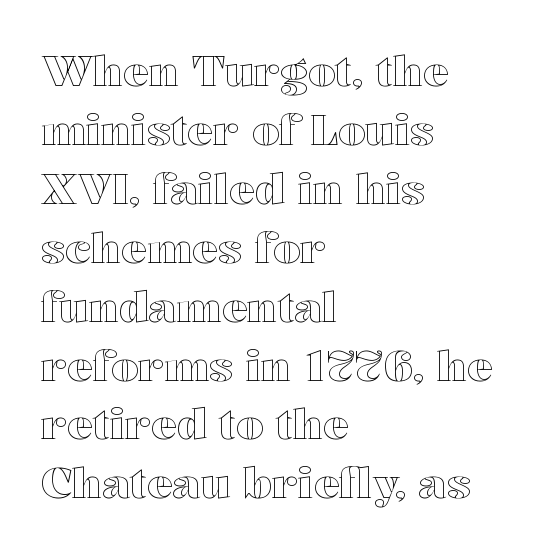
Q: Is the text italic (slanted)? A: No, it is upright.
Q: Is the text underlined? A: No.
Q: How is the paragraph aligned? A: Left-aligned.
Q: Is the spacing between letters normal or unusually wide? A: Normal.
Q: Is the spacing between lines tight, normal or loose? A: Normal.
Q: Width (condensed, normal, or wide)? A: Wide.
Q: x-height? A: Medium.
Q: Monospaced? A: No.
